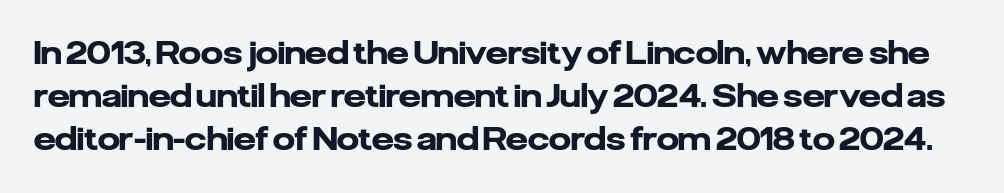
Leading matches the norm, producing a regular column. How heavy is the stroke? Heavy — this is a bold. A typesetter would call this proportional, since set widths differ per character. Every stem runs plumb, perpendicular to the baseline. Check where the strokes stop: nothing finishes them off — pure sans. Letters rest on an invisible, unmarked baseline.
